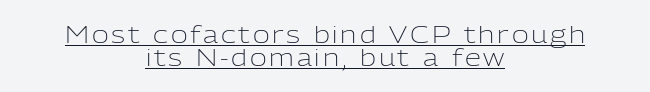
{"italic": "no", "bold": "no", "underline": "yes", "align": "center", "line_spacing": "tight", "line_spacing_ratio": 0.99, "glyph_px": 23}
